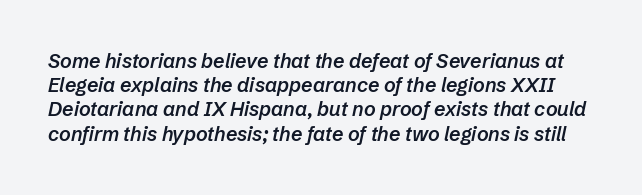
A fair bit of extra ink — the face is semibold, not bold. Designer's note — italics engaged. Default kerning and tracking; the words read as compact shapes. Bare-footed words on every line.
